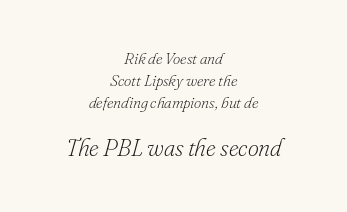
{"italic": "yes", "lean": "right", "slant_degrees": 16, "bold": "no", "underline": "no", "align": "center", "line_spacing": "normal", "line_spacing_ratio": 1.36, "letter_spacing": "normal", "letter_spacing_em": 0.0, "larger_block": "second", "size_ratio": 1.5, "glyph_px": 24}
